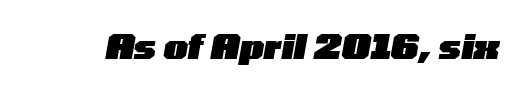
{"italic": "yes", "lean": "right", "slant_degrees": 10, "bold": "yes", "weight": "heavy", "width": "wide", "stroke_contrast": "low", "x_height": "medium", "monospaced": "no", "underline": "no", "letter_spacing": "normal", "letter_spacing_em": 0.0, "glyph_px": 34}
